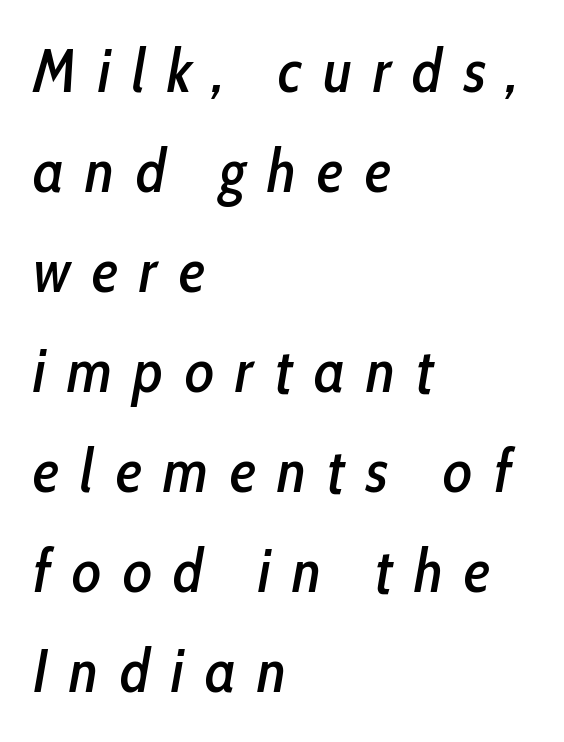
Q: Is the text italic (slanted)? A: Yes, it leans right by about 10 degrees.
Q: Is the text underlined? A: No.
Q: How is the paragraph aligned? A: Left-aligned.
Q: Is the spacing between letters normal or unusually wide? A: Unusually wide.
Q: Is the spacing between lines tight, normal or loose? A: Normal.
Q: Width (condensed, normal, or wide)? A: Condensed.
Q: Stroke contrast? A: Low.
Q: x-height? A: Medium.
Q: Monospaced? A: No.
